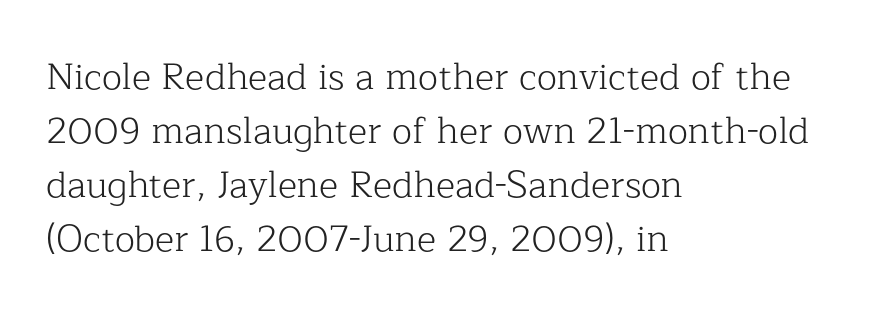
The image shows 37 px light serif type, upright; set left-aligned, normal line spacing (1.46x), normal letter spacing, not underlined; low stroke contrast and a medium x-height.
